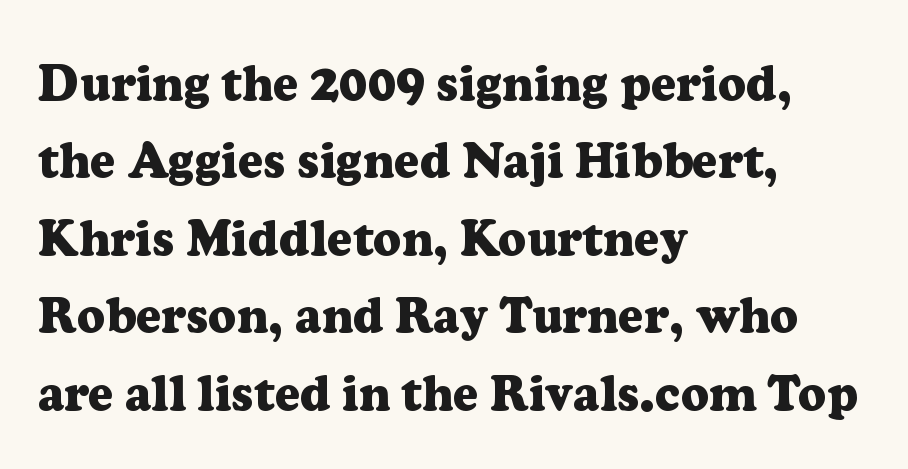
A normal amount of white space separates one row of letters from the next. Letters rest on an invisible, unmarked baseline. Summary of weight: heavy, a full bold. Each line starts at the same left margin while the right side varies. What kind of face is this? One with serifs.
